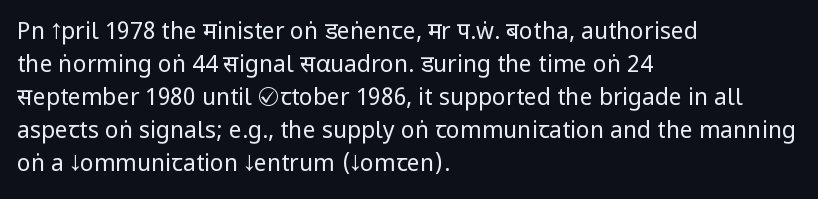
Does extra space separate the letters? No, they use regular spacing. The rendering anchors every line to the left-hand side. The axis of the letterforms is exactly vertical. These lines sit exactly where default settings would place them. Ink coverage per letter is moderate at most. Bare-footed words on every line.
